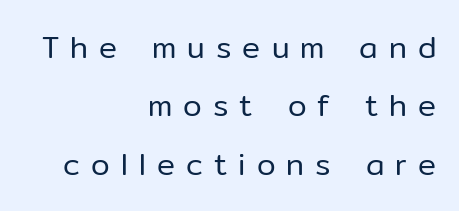
Q: Is the text bold? A: No.
Q: Is the text italic (slanted)? A: No, it is upright.
Q: Is the typeface a serif or a sans-serif typeface? A: Sans-serif.
Q: Is the text underlined? A: No.
Q: How is the paragraph aligned? A: Right-aligned.
Q: Is the spacing between letters normal or unusually wide? A: Unusually wide.
Q: Is the spacing between lines tight, normal or loose? A: Loose.
Q: Width (condensed, normal, or wide)? A: Normal.
Q: Stroke contrast? A: Low.
Q: x-height? A: Medium.
Q: Monospaced? A: No.
